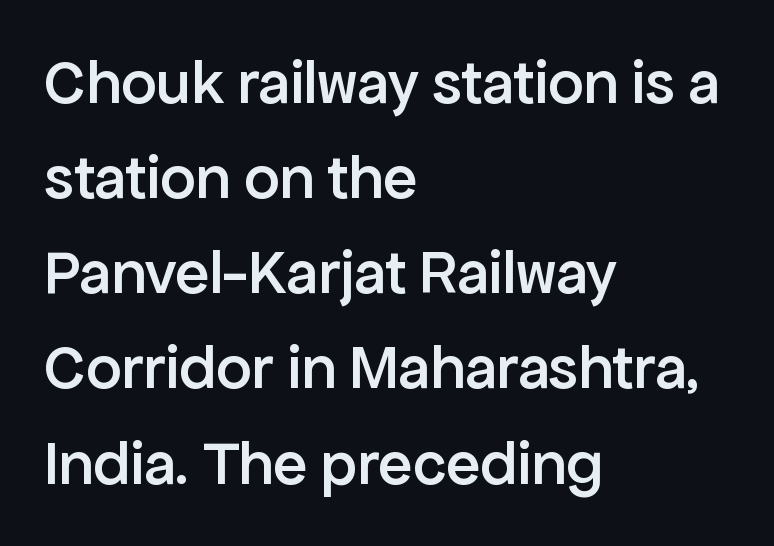
{"serif": "no", "italic": "no", "bold": "semi", "weight": "semibold", "width": "normal", "stroke_contrast": "low", "x_height": "medium", "monospaced": "no", "underline": "no", "align": "left", "line_spacing": "normal", "line_spacing_ratio": 1.51, "letter_spacing": "normal", "letter_spacing_em": 0.0, "glyph_px": 63}
